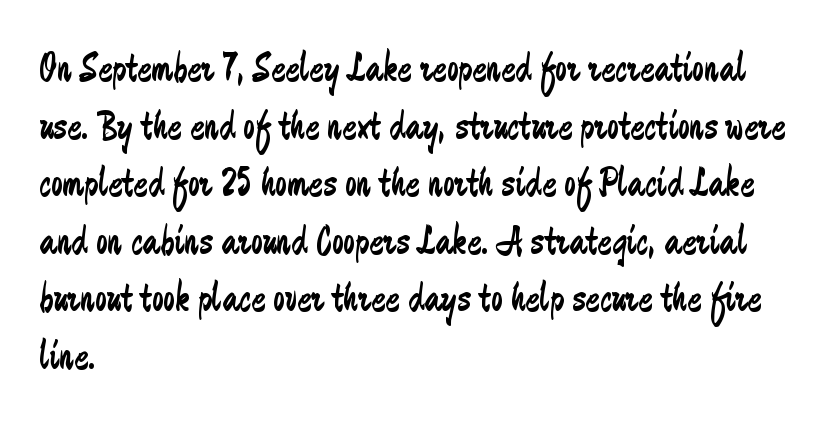
The image shows 42 px regular-weight, condensed sans-serif type; set left-aligned, normal line spacing (1.37x), normal letter spacing, not underlined; low stroke contrast and a small x-height.
